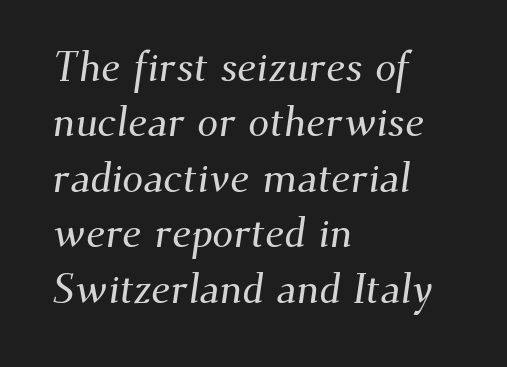
{"serif": "yes", "width": "normal", "stroke_contrast": "medium", "x_height": "small", "monospaced": "no", "underline": "no", "align": "left", "line_spacing": "normal", "line_spacing_ratio": 1.32, "letter_spacing": "normal", "letter_spacing_em": 0.0, "glyph_px": 42}
